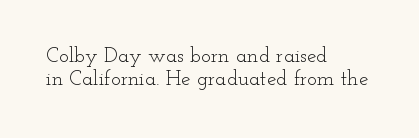
The image shows 21 px text type, upright; set left-aligned, tight line spacing (1.11x), normal letter spacing, not underlined.
